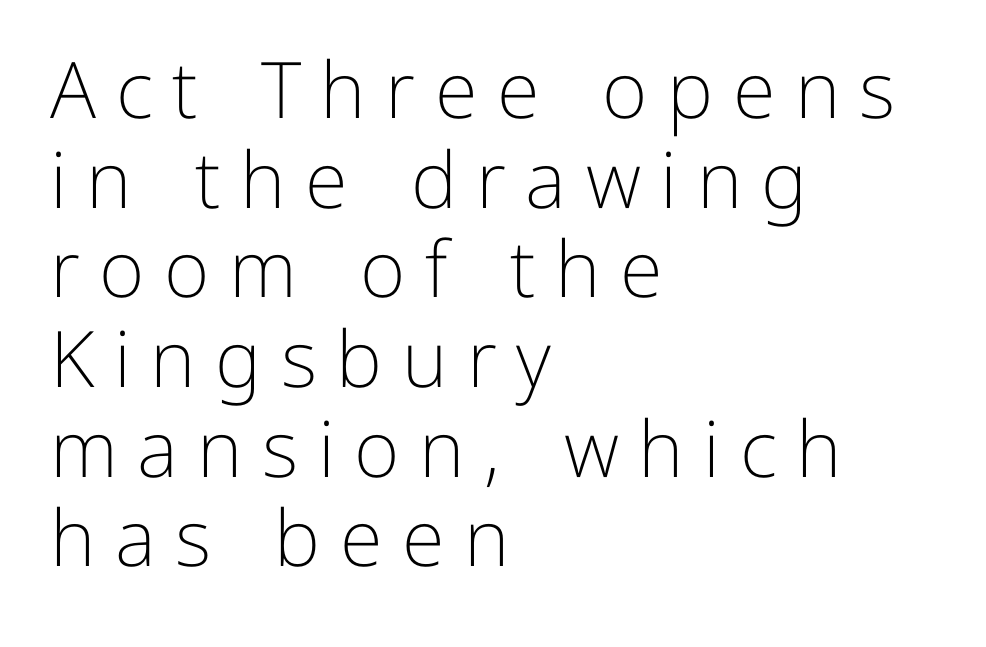
{"serif": "no", "italic": "no", "bold": "no", "weight": "light", "width": "normal", "stroke_contrast": "low", "x_height": "medium", "monospaced": "no", "underline": "no", "align": "left", "line_spacing": "tight", "line_spacing_ratio": 1.15, "letter_spacing": "wide", "letter_spacing_em": 0.25, "glyph_px": 78}
